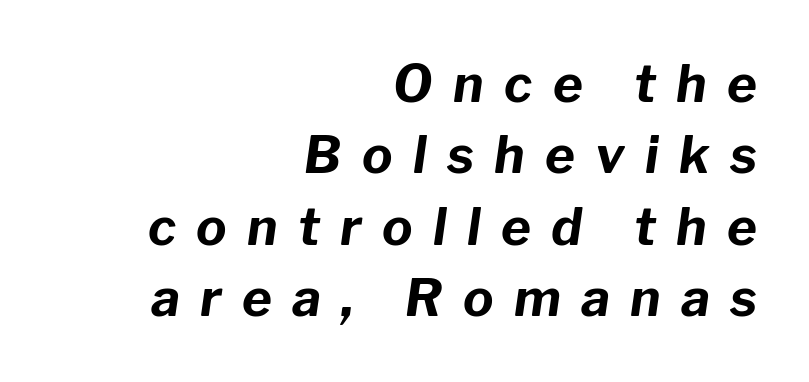
Q: Is the text bold? A: Yes.
Q: Is the text italic (slanted)? A: Yes, it leans right by about 8 degrees.
Q: Is the text underlined? A: No.
Q: How is the paragraph aligned? A: Right-aligned.
Q: Is the spacing between letters normal or unusually wide? A: Unusually wide.
Q: Is the spacing between lines tight, normal or loose? A: Normal.
Q: Width (condensed, normal, or wide)? A: Normal.
Q: Stroke contrast? A: Low.
Q: x-height? A: Medium.
Q: Monospaced? A: No.
